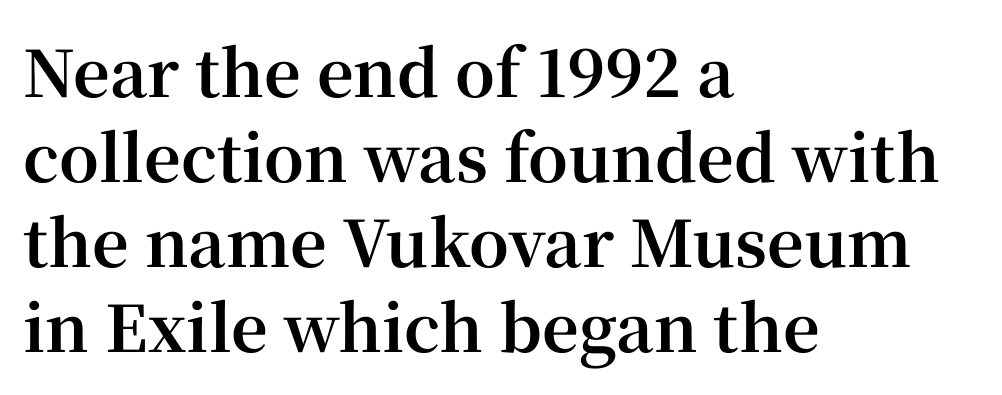
The sample has been set heavy, in full bold. Words float on clear page, feet unadorned. This is roman type, the default non-slanted kind. A typesetter would call this proportional, since set widths differ per character. Evenly set lines give the paragraph a standard silhouette.
